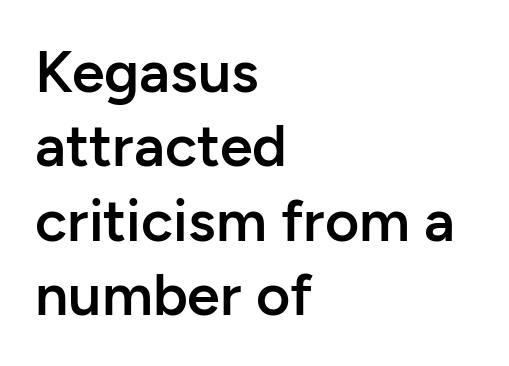
Q: Is the text bold? A: Semi-bold.
Q: Is the text italic (slanted)? A: No, it is upright.
Q: Is the typeface a serif or a sans-serif typeface? A: Sans-serif.
Q: Is the text underlined? A: No.
Q: How is the paragraph aligned? A: Left-aligned.
Q: Is the spacing between letters normal or unusually wide? A: Normal.
Q: Is the spacing between lines tight, normal or loose? A: Normal.
Q: Width (condensed, normal, or wide)? A: Normal.
Q: Stroke contrast? A: Low.
Q: x-height? A: Medium.
Q: Monospaced? A: No.
